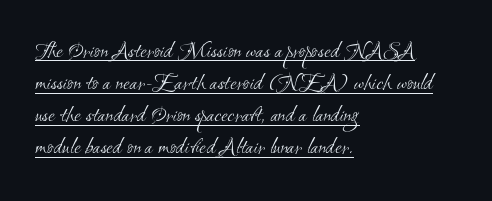
The image shows 24 px text type; set left-aligned, normal line spacing (1.34x), normal letter spacing, underlined.
